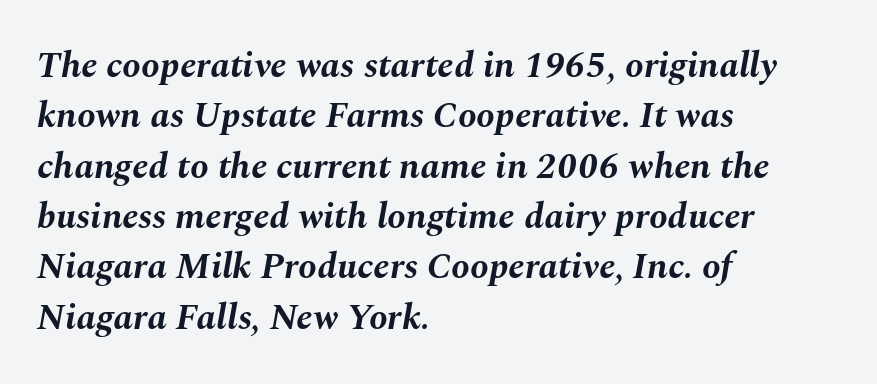
{"italic": "yes", "lean": "right", "slant_degrees": 10, "bold": "yes", "weight": "bold", "width": "normal", "stroke_contrast": "medium", "x_height": "medium", "monospaced": "no", "underline": "no", "align": "left", "line_spacing": "normal", "line_spacing_ratio": 1.36, "letter_spacing": "normal", "letter_spacing_em": 0.0, "glyph_px": 37}
